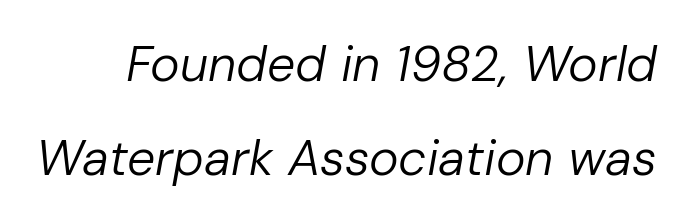
Q: Is the text bold? A: No.
Q: Is the text italic (slanted)? A: Yes, it leans right by about 10 degrees.
Q: Is the text underlined? A: No.
Q: Is the spacing between letters normal or unusually wide? A: Normal.
Q: Width (condensed, normal, or wide)? A: Normal.
Q: Stroke contrast? A: Low.
Q: x-height? A: Medium.
Q: Monospaced? A: No.
